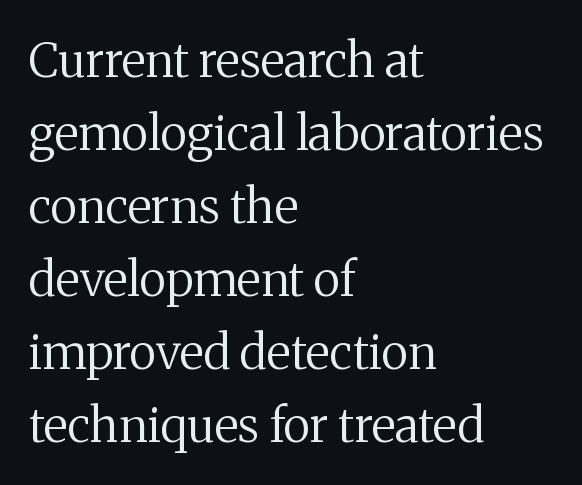
The image shows 48 px regular-weight serif type, upright; set left-aligned, normal line spacing (1.52x), normal letter spacing, not underlined; medium stroke contrast and a medium x-height.
